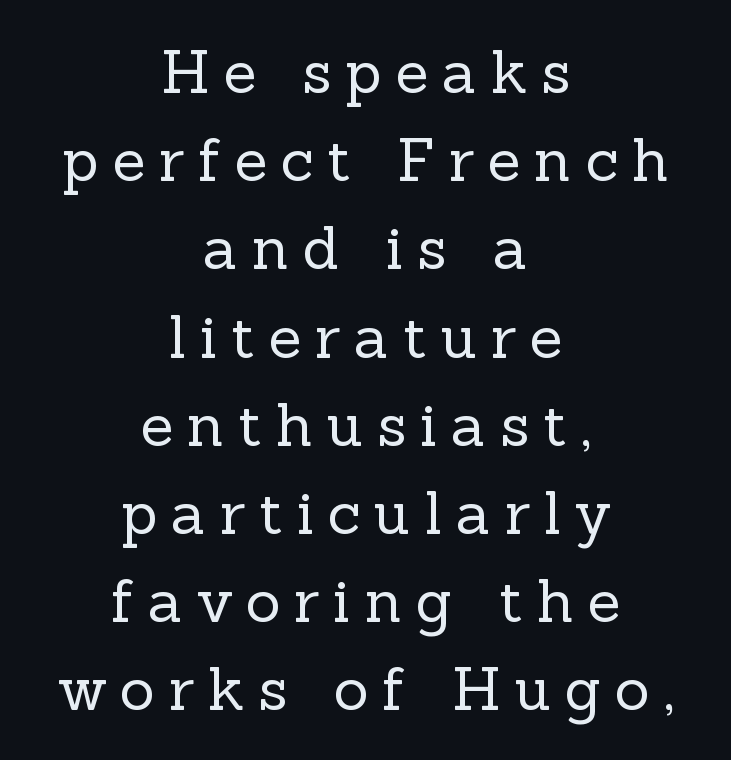
The image shows 60 px regular-weight serif type, upright; set centered, normal line spacing (1.47x), unusually wide letter spacing (+0.23 em), not underlined; a medium x-height.
